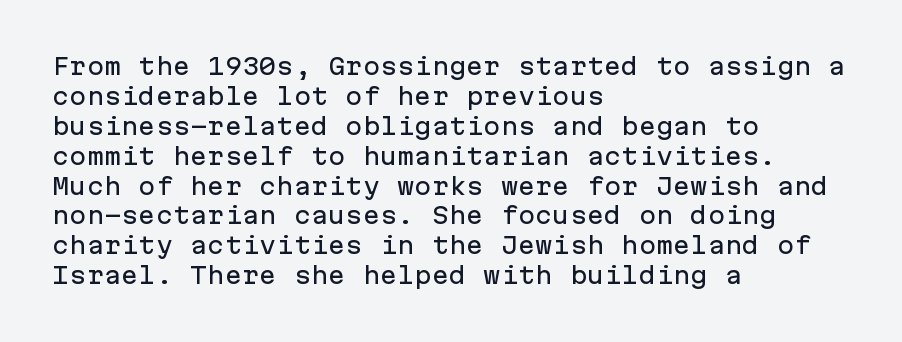
The image shows 23 px text type, upright; set left-aligned, normal line spacing (1.3x), normal letter spacing, not underlined.
